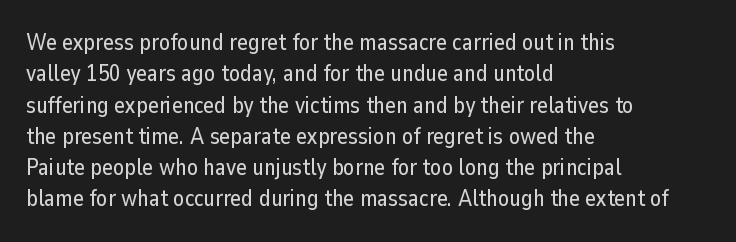
{"italic": "no", "underline": "no", "align": "left", "line_spacing": "normal", "line_spacing_ratio": 1.36, "letter_spacing": "normal", "letter_spacing_em": 0.0, "glyph_px": 23}
